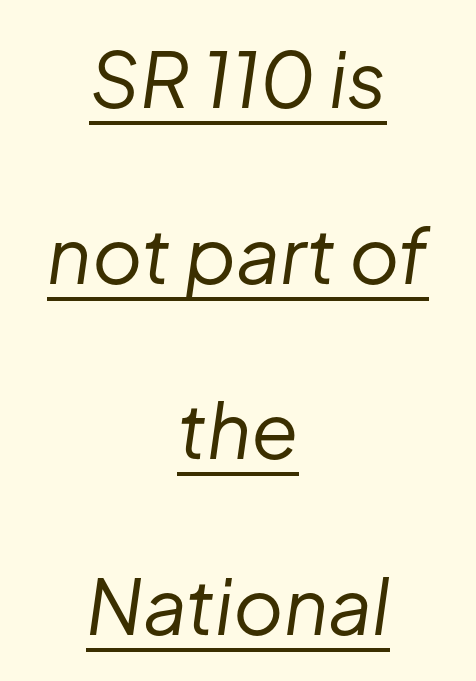
Looks like someone drew a line under every word here. Heaviness? Minimal to ordinary, like unemphasized prose. Italic: yes, the glyphs are oblique. Nothing unusual about the tracking: characters are spaced as the font intends. Each new line begins a long way beneath the previous one. The passage shown is typed in a proportional face where columns would drift.
